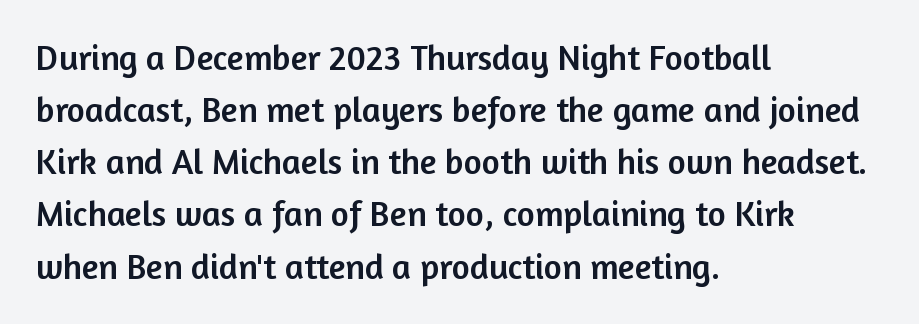
Q: Is the text italic (slanted)? A: No, it is upright.
Q: Is the typeface a serif or a sans-serif typeface? A: Sans-serif.
Q: Is the text underlined? A: No.
Q: How is the paragraph aligned? A: Left-aligned.
Q: Is the spacing between letters normal or unusually wide? A: Normal.
Q: Is the spacing between lines tight, normal or loose? A: Normal.
Q: Width (condensed, normal, or wide)? A: Normal.
Q: Stroke contrast? A: Low.
Q: x-height? A: Medium.
Q: Monospaced? A: No.
